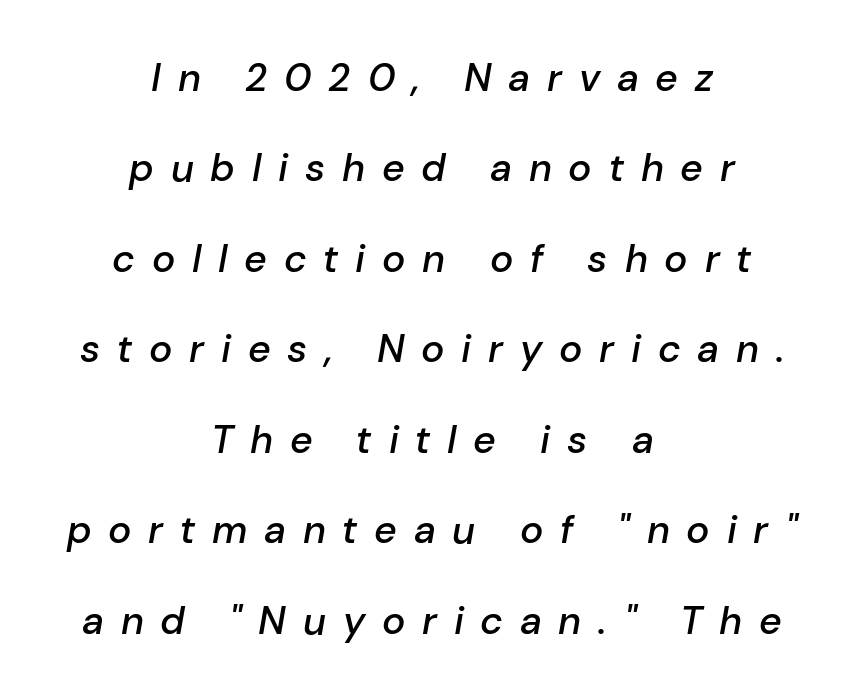
Q: Is the text bold? A: Semi-bold.
Q: Is the text italic (slanted)? A: Yes, it leans right by about 10 degrees.
Q: Is the text underlined? A: No.
Q: How is the paragraph aligned? A: Centered.
Q: Is the spacing between letters normal or unusually wide? A: Unusually wide.
Q: Is the spacing between lines tight, normal or loose? A: Loose.
Q: Width (condensed, normal, or wide)? A: Normal.
Q: Stroke contrast? A: Low.
Q: x-height? A: Medium.
Q: Monospaced? A: No.
